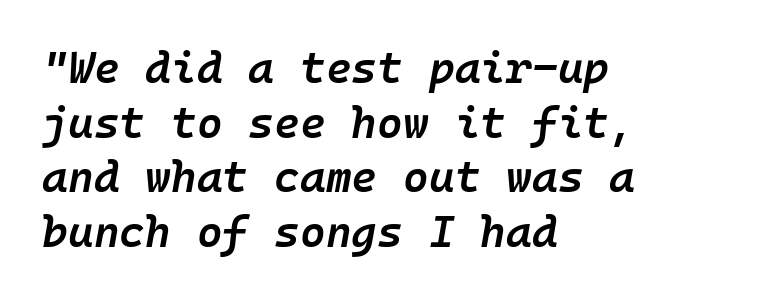
{"italic": "yes", "lean": "right", "slant_degrees": 10, "bold": "semi", "weight": "semibold", "width": "normal", "stroke_contrast": "low", "x_height": "medium", "underline": "no", "align": "left", "line_spacing_ratio": 1.24, "letter_spacing": "normal", "letter_spacing_em": 0.0, "glyph_px": 44}
